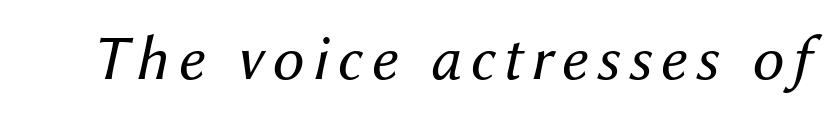
{"italic": "yes", "lean": "right", "slant_degrees": 12, "bold": "no", "weight": "regular", "width": "normal", "stroke_contrast": "medium", "x_height": "medium", "monospaced": "no", "underline": "no", "glyph_px": 64}
